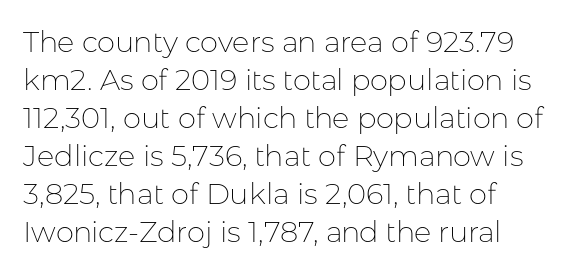
{"serif": "no", "italic": "no", "bold": "no", "weight": "thin", "width": "normal", "stroke_contrast": "low", "x_height": "medium", "monospaced": "no", "underline": "no", "align": "left", "line_spacing": "normal", "line_spacing_ratio": 1.31, "letter_spacing": "normal", "letter_spacing_em": 0.0, "glyph_px": 29}
